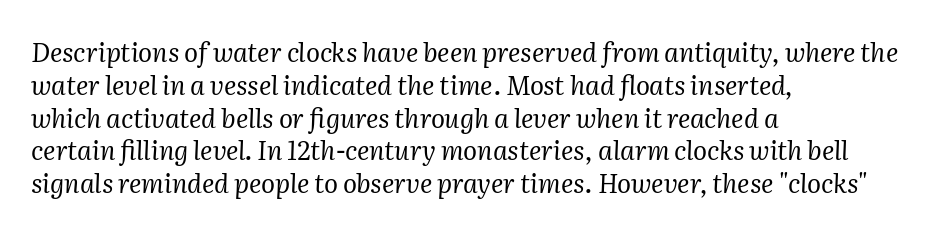
Q: Is the text bold? A: No.
Q: Is the text italic (slanted)? A: Yes, it leans right by about 2 degrees.
Q: Is the text underlined? A: No.
Q: How is the paragraph aligned? A: Left-aligned.
Q: Is the spacing between letters normal or unusually wide? A: Normal.
Q: Is the spacing between lines tight, normal or loose? A: Normal.
